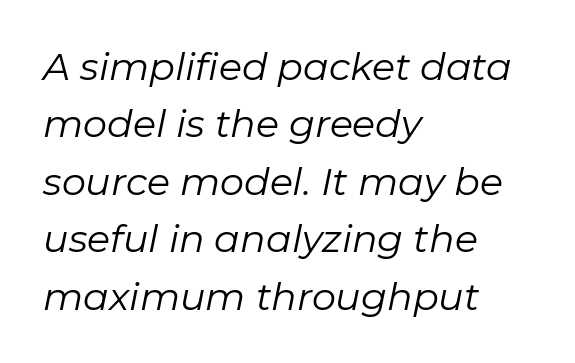
Designer's note — italics engaged. Each word holds together tightly as a unit, with standard inter-letter gaps. Stem width sits at or under what a default text font uses. Anything drawn beneath the words? Only blank space.
